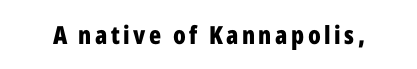
The image shows 25 px bold type, upright; set not underlined.
